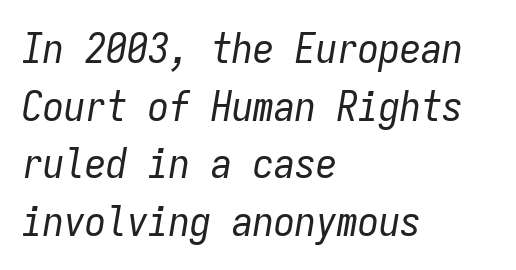
The rag falls on the right side of this text block. The passage shown is not underscored anywhere. Is the type slanted? Yes — the strokes lean at a clear angle. Spacing between characters is what you'd get straight out of the box.
